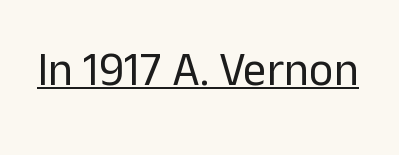
Q: Is the text bold? A: No.
Q: Is the text italic (slanted)? A: No, it is upright.
Q: Is the typeface a serif or a sans-serif typeface? A: Sans-serif.
Q: Is the text underlined? A: Yes.
Q: Is the spacing between letters normal or unusually wide? A: Normal.
Q: Width (condensed, normal, or wide)? A: Normal.
Q: Stroke contrast? A: Low.
Q: x-height? A: Medium.
Q: Monospaced? A: No.
